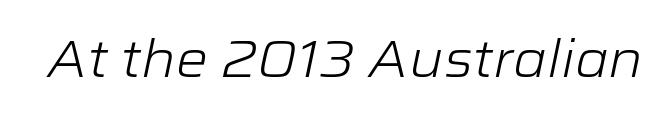
Q: Is the text bold? A: No.
Q: Is the text italic (slanted)? A: Yes, it leans right by about 12 degrees.
Q: Is the text underlined? A: No.
Q: Is the spacing between letters normal or unusually wide? A: Normal.
Q: Width (condensed, normal, or wide)? A: Wide.
Q: Stroke contrast? A: Low.
Q: x-height? A: Medium.
Q: Monospaced? A: No.
